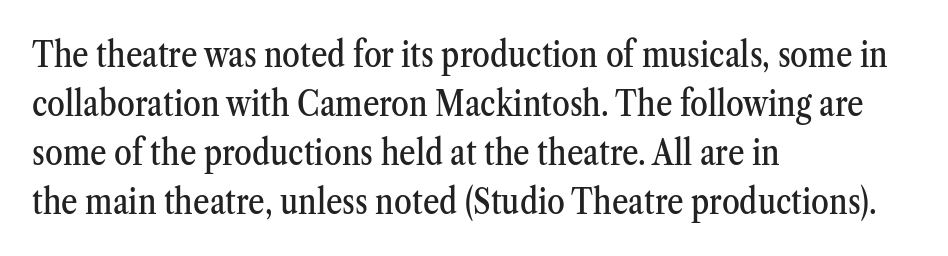
The image shows 36 px condensed serif type, upright; set left-aligned, normal line spacing (1.36x), normal letter spacing, not underlined; medium stroke contrast and a medium x-height.
